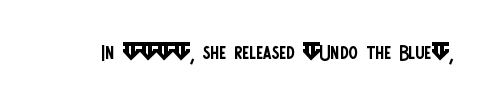
The image shows 28 px regular-weight, condensed sans-serif type, upright; set normal letter spacing, not underlined; low stroke contrast and a large x-height.
